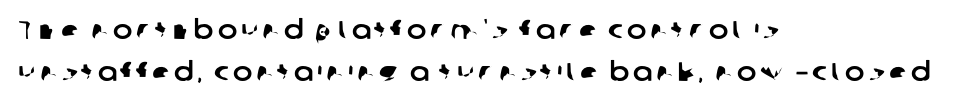
Any mark beneath the type? The region is blank. Baseline-to-baseline distance is the conventional proportion of letter height. The lines are quadded left.
